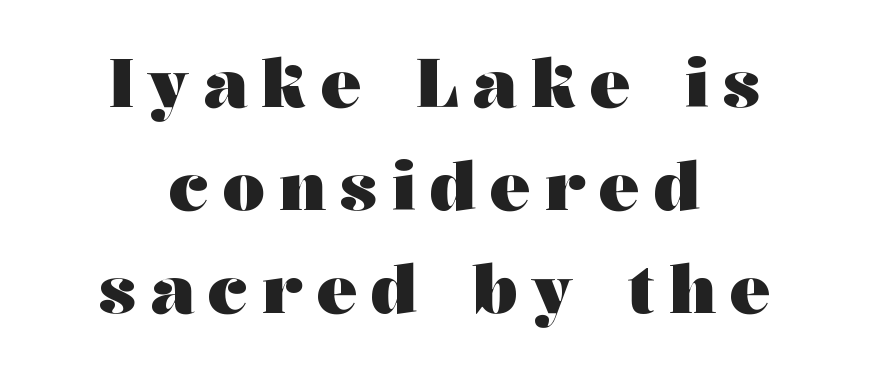
Q: Is the text bold? A: Yes.
Q: Is the text italic (slanted)? A: No, it is upright.
Q: Is the typeface a serif or a sans-serif typeface? A: Serif.
Q: Is the text underlined? A: No.
Q: How is the paragraph aligned? A: Centered.
Q: Is the spacing between letters normal or unusually wide? A: Unusually wide.
Q: Is the spacing between lines tight, normal or loose? A: Normal.
Q: Width (condensed, normal, or wide)? A: Wide.
Q: Stroke contrast? A: Medium.
Q: x-height? A: Medium.
Q: Monospaced? A: No.
